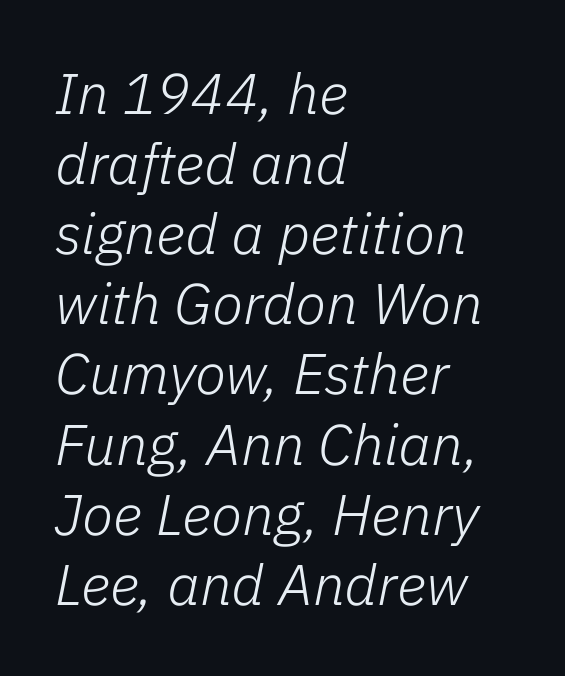
Q: Is the text bold? A: No.
Q: Is the text italic (slanted)? A: Yes, it leans right by about 11 degrees.
Q: Is the text underlined? A: No.
Q: How is the paragraph aligned? A: Left-aligned.
Q: Is the spacing between letters normal or unusually wide? A: Normal.
Q: Width (condensed, normal, or wide)? A: Normal.
Q: Stroke contrast? A: Low.
Q: x-height? A: Medium.
Q: Monospaced? A: No.
